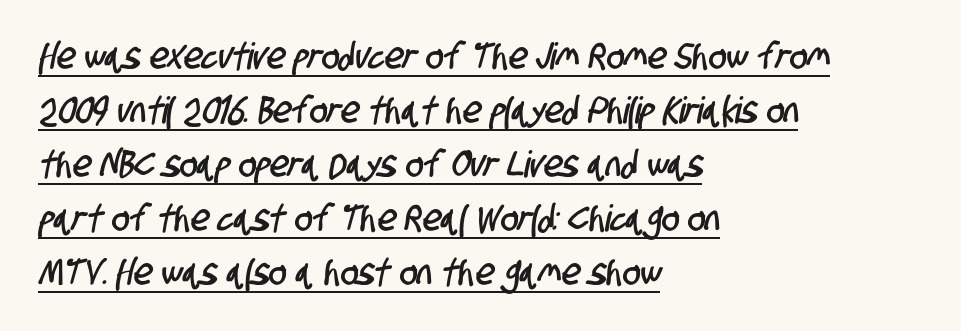
Q: Is the typeface a serif or a sans-serif typeface? A: Sans-serif.
Q: Is the text underlined? A: Yes.
Q: How is the paragraph aligned? A: Left-aligned.
Q: Is the spacing between letters normal or unusually wide? A: Normal.
Q: Is the spacing between lines tight, normal or loose? A: Normal.
Q: Width (condensed, normal, or wide)? A: Condensed.
Q: Stroke contrast? A: Low.
Q: x-height? A: Large.
Q: Monospaced? A: No.
